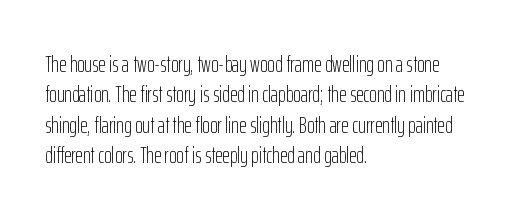
Q: Is the text bold? A: No.
Q: Is the text italic (slanted)? A: No, it is upright.
Q: Is the text underlined? A: No.
Q: How is the paragraph aligned? A: Left-aligned.
Q: Is the spacing between letters normal or unusually wide? A: Normal.
Q: Is the spacing between lines tight, normal or loose? A: Normal.
